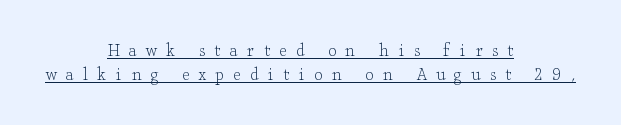
The image shows 20 px text type, upright; set centered, line spacing 1.19x, unusually wide letter spacing (+0.46 em), underlined.
